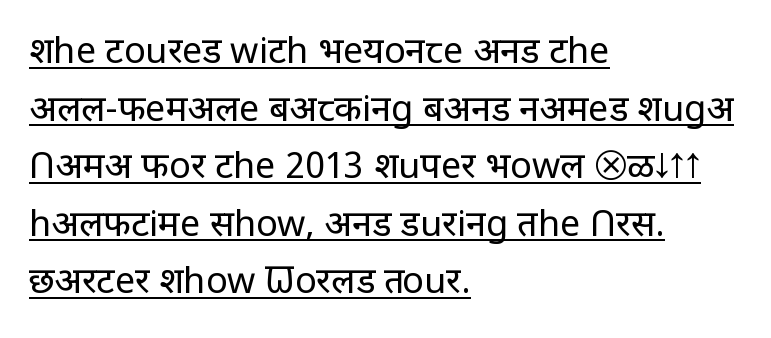
Q: Is the text bold? A: No.
Q: Is the text italic (slanted)? A: No, it is upright.
Q: Is the typeface a serif or a sans-serif typeface? A: Sans-serif.
Q: Is the text underlined? A: Yes.
Q: How is the paragraph aligned? A: Left-aligned.
Q: Is the spacing between letters normal or unusually wide? A: Normal.
Q: Is the spacing between lines tight, normal or loose? A: Normal.
Q: Width (condensed, normal, or wide)? A: Normal.
Q: Stroke contrast? A: Low.
Q: x-height? A: Large.
Q: Monospaced? A: No.
